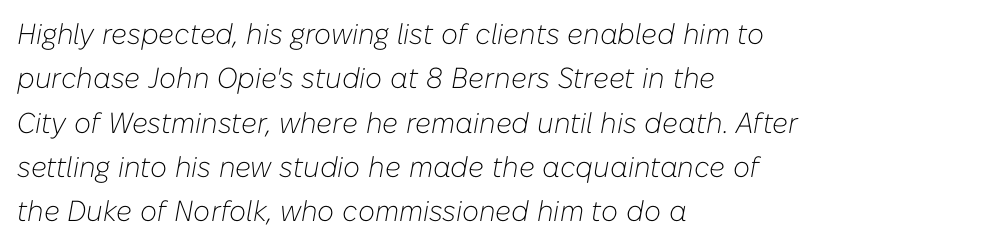
The image shows 29 px light type, italic (leaning right); set left-aligned, normal line spacing (1.53x), normal letter spacing, not underlined; low stroke contrast and a medium x-height.
